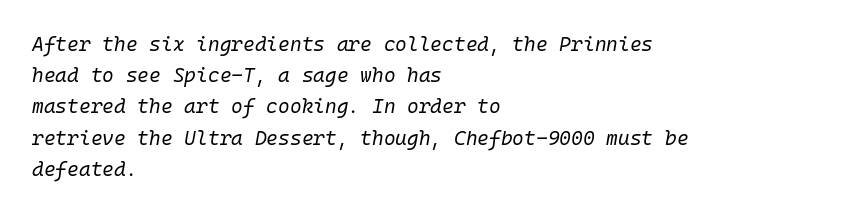
Short and long lines alike share a common starting point at left. A bare baseline throughout the passage. The passage shown is not bold in any degree. Students, note that the glyphs here touch the page at normal intervals.
